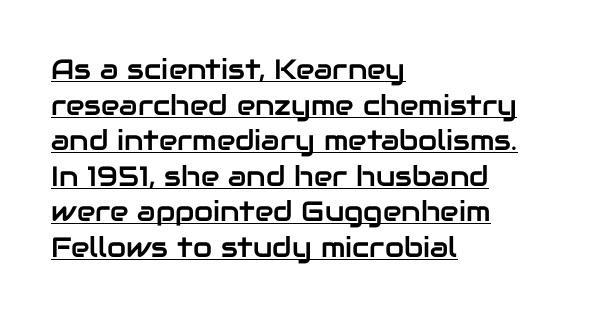
Q: Is the text italic (slanted)? A: No, it is upright.
Q: Is the typeface a serif or a sans-serif typeface? A: Sans-serif.
Q: Is the text underlined? A: Yes.
Q: How is the paragraph aligned? A: Left-aligned.
Q: Is the spacing between letters normal or unusually wide? A: Normal.
Q: Is the spacing between lines tight, normal or loose? A: Normal.
Q: Width (condensed, normal, or wide)? A: Normal.
Q: Stroke contrast? A: Low.
Q: x-height? A: Medium.
Q: Monospaced? A: No.
